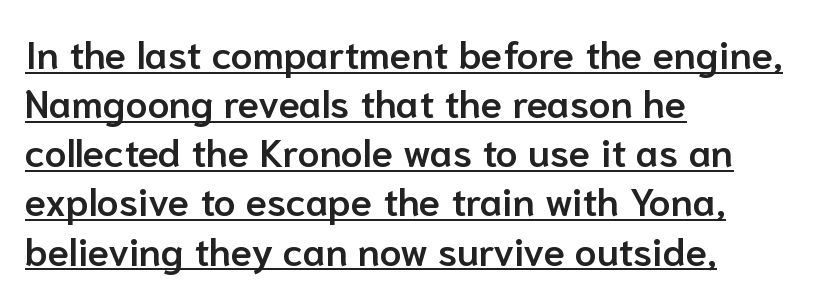
The image shows 39 px semibold sans-serif type, upright; set left-aligned, normal line spacing (1.26x), normal letter spacing, underlined; low stroke contrast and a medium x-height.
